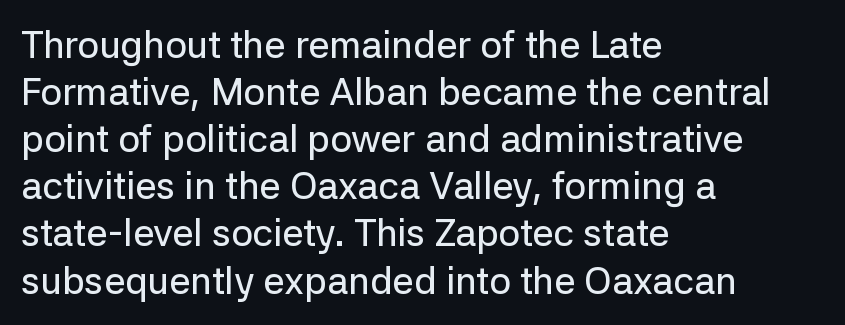
Q: Is the text italic (slanted)? A: No, it is upright.
Q: Is the typeface a serif or a sans-serif typeface? A: Sans-serif.
Q: Is the text underlined? A: No.
Q: How is the paragraph aligned? A: Left-aligned.
Q: Is the spacing between letters normal or unusually wide? A: Normal.
Q: Width (condensed, normal, or wide)? A: Normal.
Q: Stroke contrast? A: Low.
Q: x-height? A: Medium.
Q: Monospaced? A: No.
